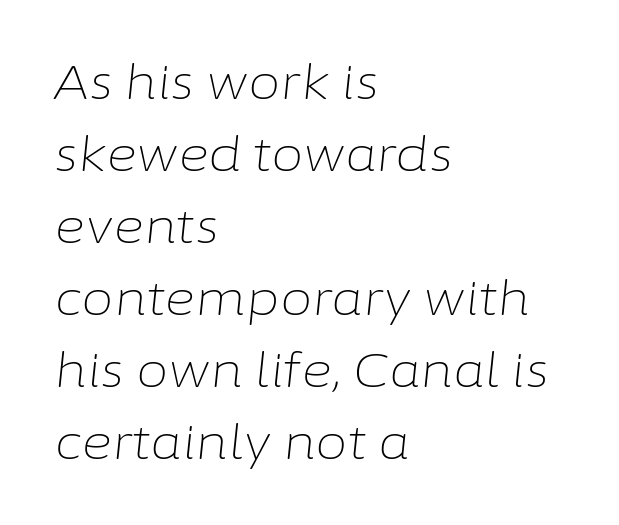
Q: Is the text bold? A: No.
Q: Is the text italic (slanted)? A: Yes, it leans right by about 6 degrees.
Q: Is the text underlined? A: No.
Q: How is the paragraph aligned? A: Left-aligned.
Q: Is the spacing between letters normal or unusually wide? A: Normal.
Q: Is the spacing between lines tight, normal or loose? A: Normal.
Q: Width (condensed, normal, or wide)? A: Normal.
Q: Stroke contrast? A: Low.
Q: x-height? A: Medium.
Q: Monospaced? A: No.
